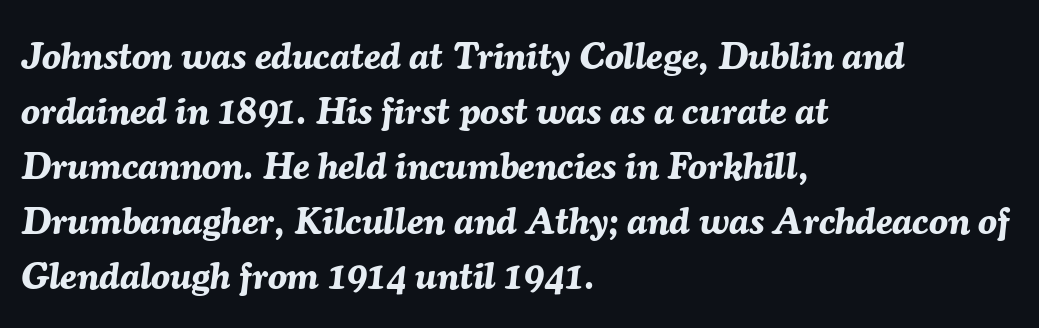
The image shows 38 px bold type, italic (leaning right); set left-aligned, normal line spacing (1.45x), normal letter spacing, not underlined; medium stroke contrast and a medium x-height.
